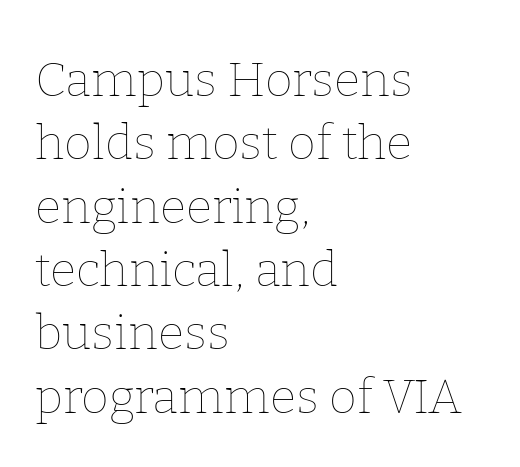
Q: Is the text bold? A: No.
Q: Is the text italic (slanted)? A: No, it is upright.
Q: Is the text underlined? A: No.
Q: How is the paragraph aligned? A: Left-aligned.
Q: Is the spacing between letters normal or unusually wide? A: Normal.
Q: Is the spacing between lines tight, normal or loose? A: Normal.
Q: Width (condensed, normal, or wide)? A: Normal.
Q: Stroke contrast? A: Low.
Q: x-height? A: Medium.
Q: Monospaced? A: No.
